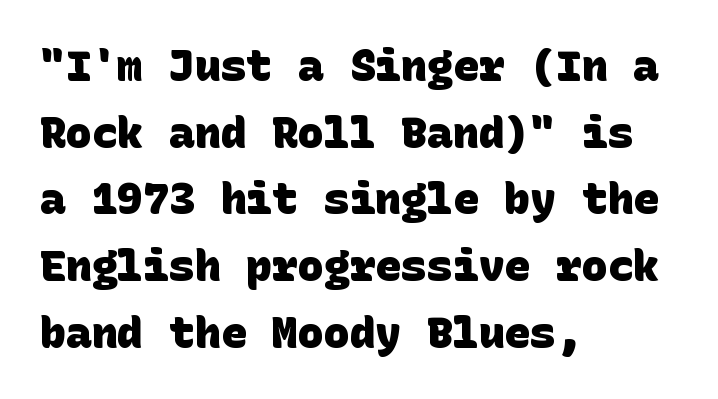
{"serif": "no", "bold": "yes", "weight": "heavy", "width": "normal", "stroke_contrast": "low", "x_height": "large", "underline": "no", "align": "left", "line_spacing": "normal", "line_spacing_ratio": 1.55, "letter_spacing": "normal", "letter_spacing_em": 0.0, "glyph_px": 43}
